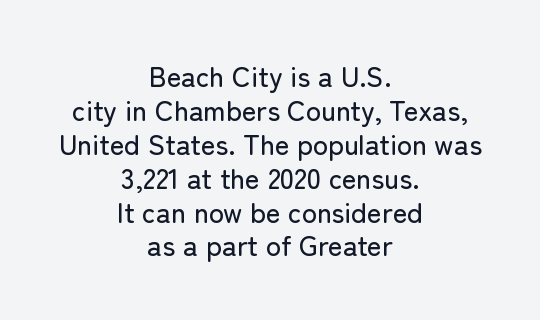
The image shows 28 px sans-serif type, upright; set centered, line spacing 1.21x, normal letter spacing, not underlined; low stroke contrast and a medium x-height.
